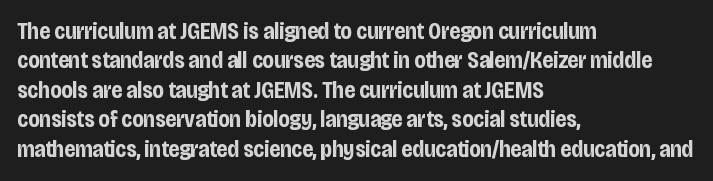
The image shows 23 px bold type, upright; set left-aligned, normal line spacing (1.28x), normal letter spacing, not underlined.
